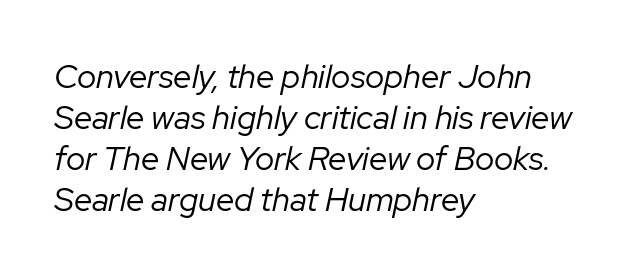
{"italic": "yes", "lean": "right", "slant_degrees": 12, "bold": "no", "weight": "regular", "width": "normal", "stroke_contrast": "low", "x_height": "medium", "monospaced": "no", "underline": "no", "align": "left", "line_spacing_ratio": 1.24, "letter_spacing": "normal", "letter_spacing_em": 0.0, "glyph_px": 33}
